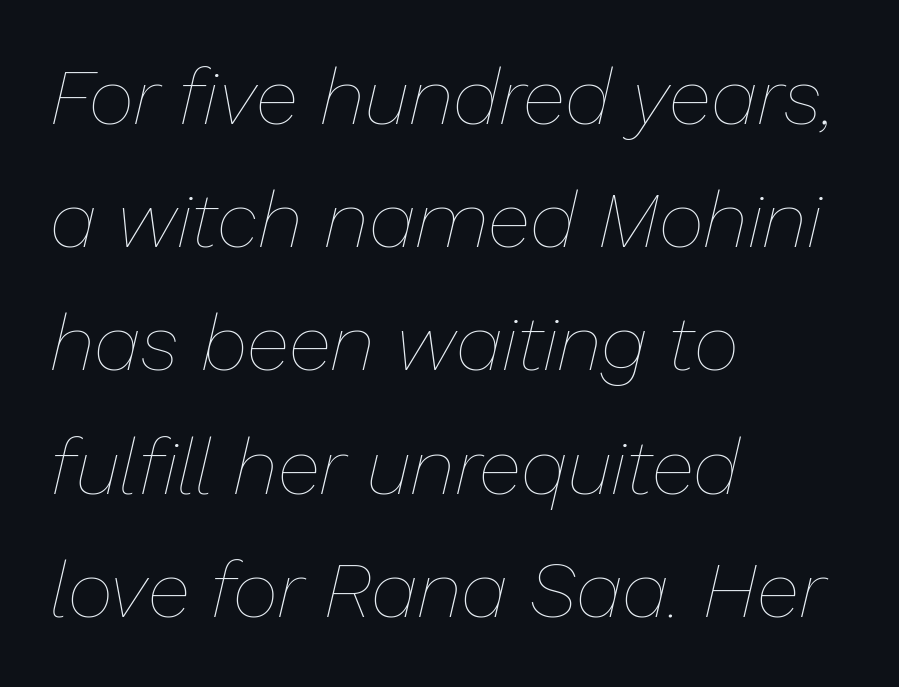
Q: Is the text bold? A: No.
Q: Is the text italic (slanted)? A: Yes, it leans right by about 13 degrees.
Q: Is the text underlined? A: No.
Q: How is the paragraph aligned? A: Left-aligned.
Q: Is the spacing between letters normal or unusually wide? A: Normal.
Q: Is the spacing between lines tight, normal or loose? A: Normal.
Q: Width (condensed, normal, or wide)? A: Normal.
Q: Stroke contrast? A: Low.
Q: x-height? A: Medium.
Q: Monospaced? A: No.
